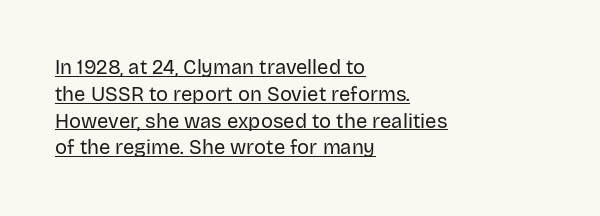
The face looks like a standard text weight, possibly lighter. Beneath each row of characters lies a ruled line. Compared with typical body copy, the letter spacing here is the same. Notice how the passage keeps a crisp vertical edge on the left only.
